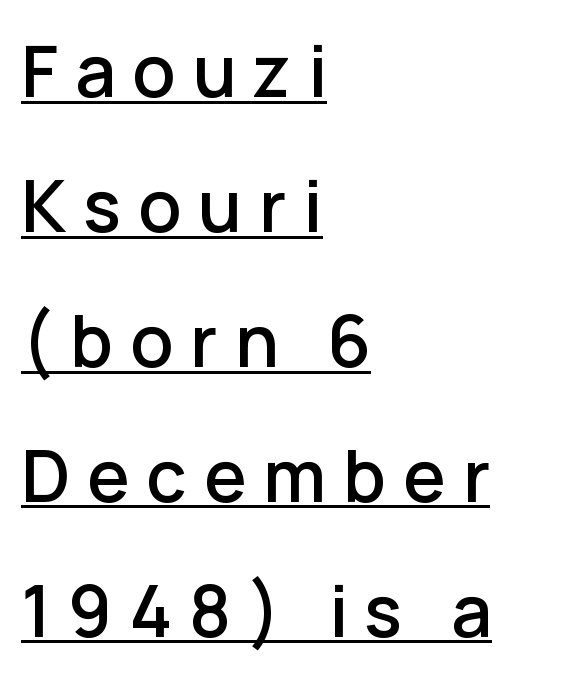
{"serif": "no", "italic": "no", "width": "normal", "stroke_contrast": "low", "x_height": "medium", "monospaced": "no", "underline": "yes", "align": "left", "line_spacing": "loose", "line_spacing_ratio": 1.9, "letter_spacing": "wide", "letter_spacing_em": 0.24, "glyph_px": 71}
